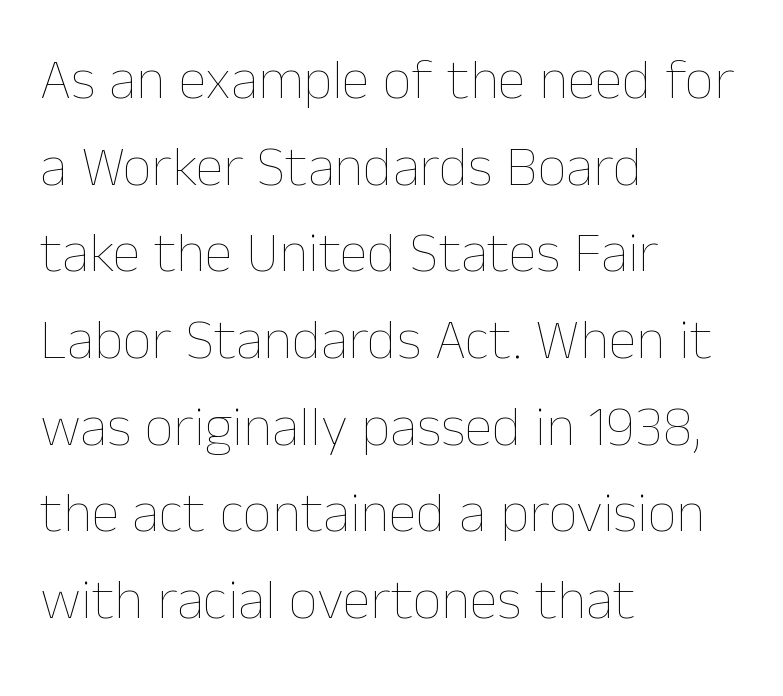
{"italic": "no", "bold": "no", "weight": "thin", "width": "normal", "stroke_contrast": "low", "x_height": "medium", "monospaced": "no", "underline": "no", "align": "left", "line_spacing": "normal", "line_spacing_ratio": 1.52, "letter_spacing": "normal", "letter_spacing_em": 0.0, "glyph_px": 57}
